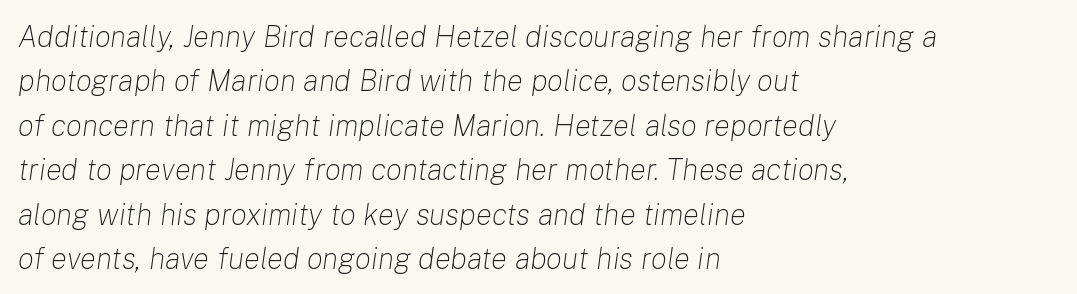
The image shows 30 px light type, italic (leaning right); set left-aligned, normal line spacing (1.48x), normal letter spacing, not underlined; low stroke contrast and a medium x-height.
